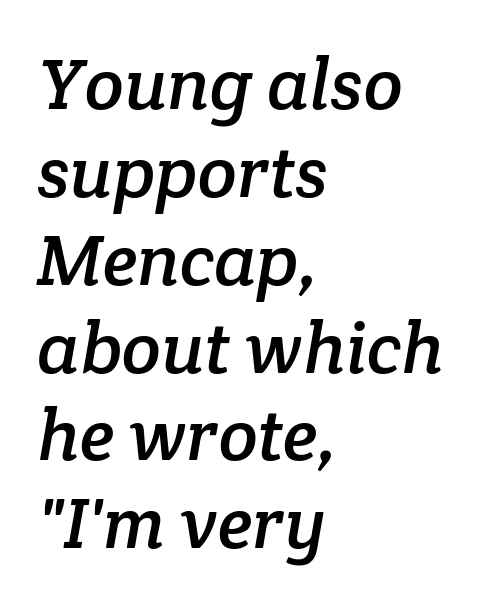
{"serif": "yes", "width": "normal", "stroke_contrast": "low", "x_height": "medium", "monospaced": "no", "underline": "no", "align": "left", "line_spacing_ratio": 1.22, "letter_spacing": "normal", "letter_spacing_em": 0.0, "glyph_px": 72}
